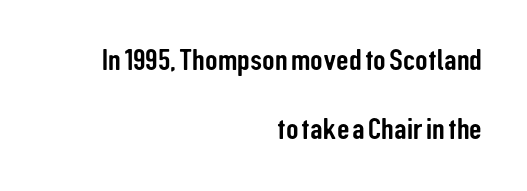
Airy leading. This is the regular roman posture of the typeface. The rendering keeps characters at their native spacing. The glyphs are unaccompanied by any horizontal stroke below them. Think of a printed novel: that variable character pitch is what you see here. The lines in this sample share a right terminus and differ only in where they begin.
